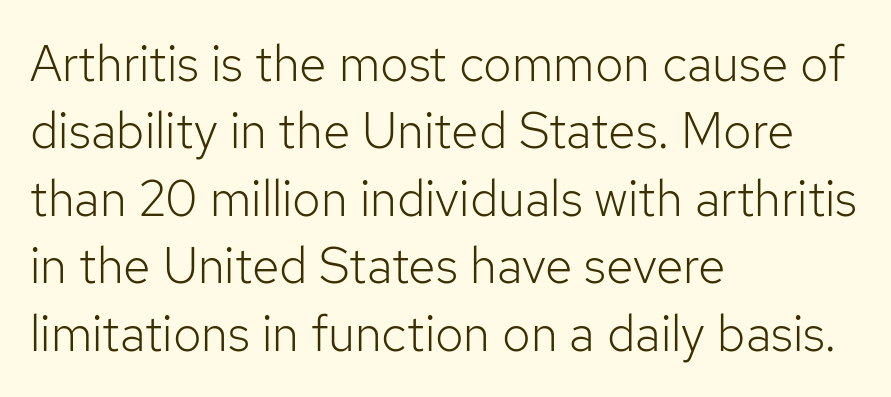
The image shows 50 px light sans-serif type, upright; set left-aligned, normal line spacing (1.35x), normal letter spacing, not underlined; low stroke contrast and a medium x-height.
